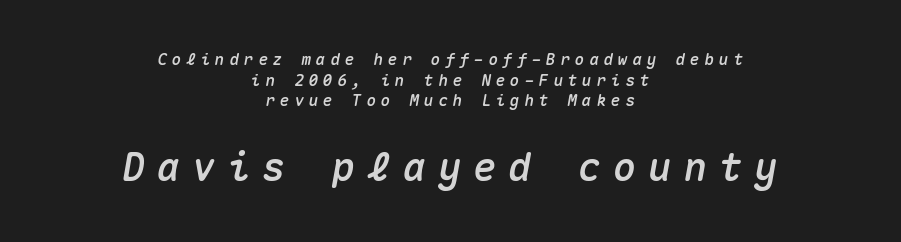
{"italic": "yes", "lean": "right", "slant_degrees": 10, "width": "normal", "stroke_contrast": "medium", "x_height": "medium", "monospaced": "yes", "underline": "no", "align": "center", "line_spacing": "normal", "line_spacing_ratio": 1.29, "letter_spacing": "wide", "letter_spacing_em": 0.3, "larger_block": "second", "size_ratio": 2.44, "glyph_px": 39}
